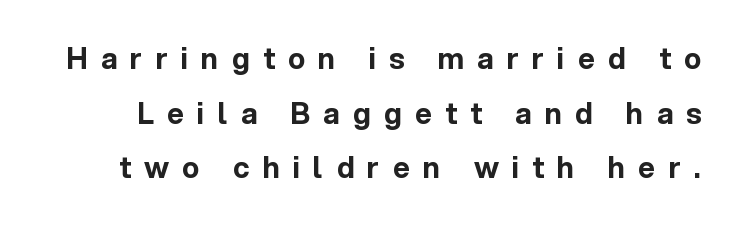
The image shows 29 px bold sans-serif type, upright; set line spacing 1.88x, unusually wide letter spacing (+0.46 em), not underlined; a medium x-height.
